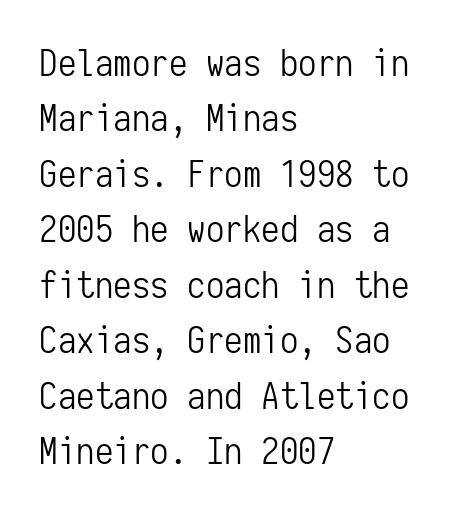
Q: Is the text bold? A: No.
Q: Is the text italic (slanted)? A: No, it is upright.
Q: Is the typeface a serif or a sans-serif typeface? A: Sans-serif.
Q: Is the text underlined? A: No.
Q: How is the paragraph aligned? A: Left-aligned.
Q: Is the spacing between letters normal or unusually wide? A: Normal.
Q: Is the spacing between lines tight, normal or loose? A: Normal.
Q: Width (condensed, normal, or wide)? A: Condensed.
Q: Stroke contrast? A: Low.
Q: x-height? A: Medium.
Q: Monospaced? A: Yes.
